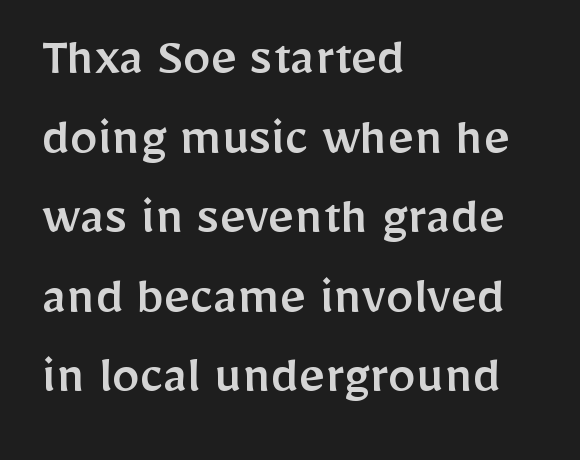
Italic? Not at all — the glyphs are vertical. Short and long lines alike share a common starting point at left. The horizontal fit of the characters is conventional and even. The rendering uses a moderate line-height, typical for paragraphs. The string is rendered with underlining switched off.
